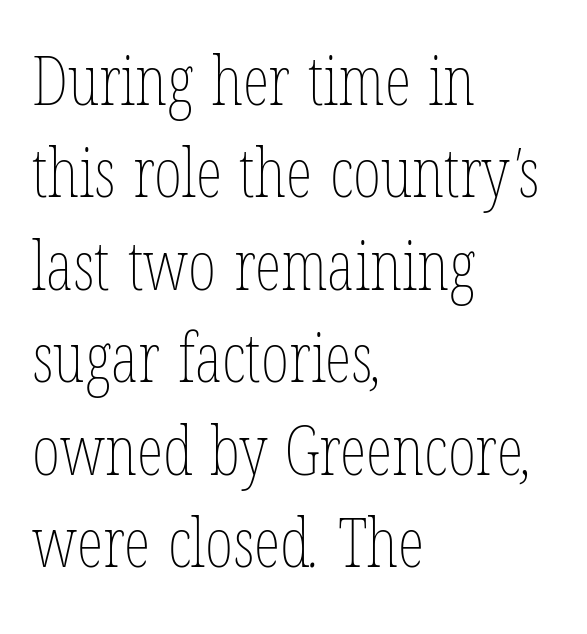
The image shows 68 px thin, condensed type; set left-aligned, normal line spacing (1.36x), normal letter spacing, not underlined; low stroke contrast and a medium x-height.
